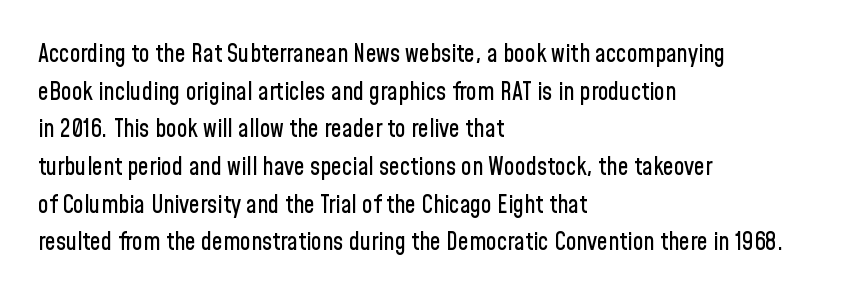
Q: Is the text italic (slanted)? A: No, it is upright.
Q: Is the text underlined? A: No.
Q: How is the paragraph aligned? A: Left-aligned.
Q: Is the spacing between letters normal or unusually wide? A: Normal.
Q: Is the spacing between lines tight, normal or loose? A: Normal.
